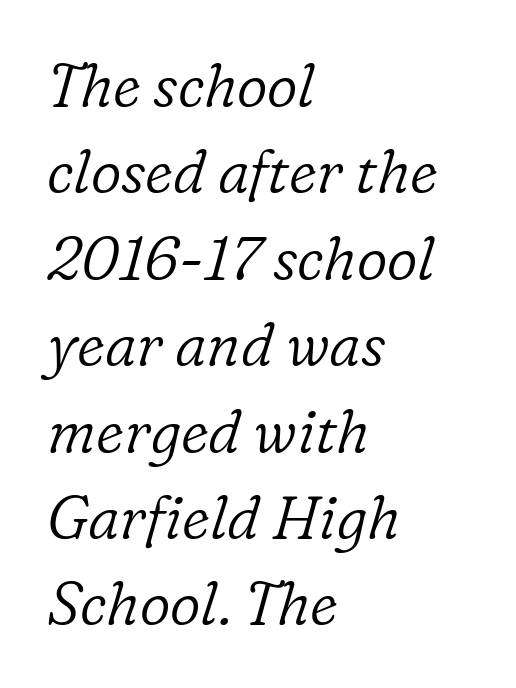
The image shows 60 px light serif type, italic (leaning right); set left-aligned, normal line spacing (1.44x), normal letter spacing, not underlined; low stroke contrast and a medium x-height.
